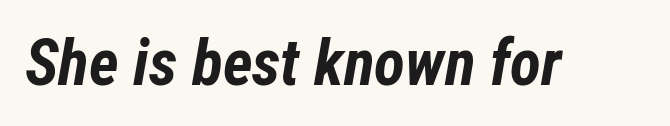
{"italic": "yes", "lean": "right", "slant_degrees": 12, "bold": "yes", "weight": "bold", "width": "condensed", "stroke_contrast": "low", "x_height": "medium", "monospaced": "no", "underline": "no", "letter_spacing": "normal", "letter_spacing_em": 0.0, "glyph_px": 64}
